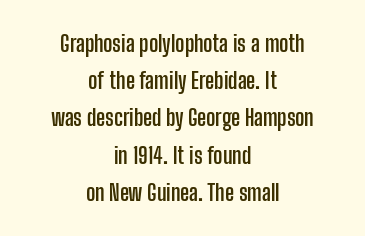
The image shows 22 px bold type, upright; set centered, normal line spacing (1.69x), normal letter spacing, not underlined.
